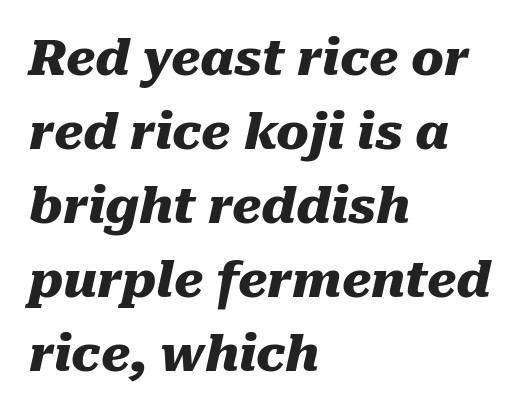
{"italic": "yes", "lean": "right", "slant_degrees": 10, "bold": "yes", "weight": "heavy", "width": "normal", "stroke_contrast": "medium", "x_height": "medium", "monospaced": "no", "underline": "no", "align": "left", "line_spacing": "normal", "line_spacing_ratio": 1.51, "letter_spacing": "normal", "letter_spacing_em": 0.0, "glyph_px": 49}
